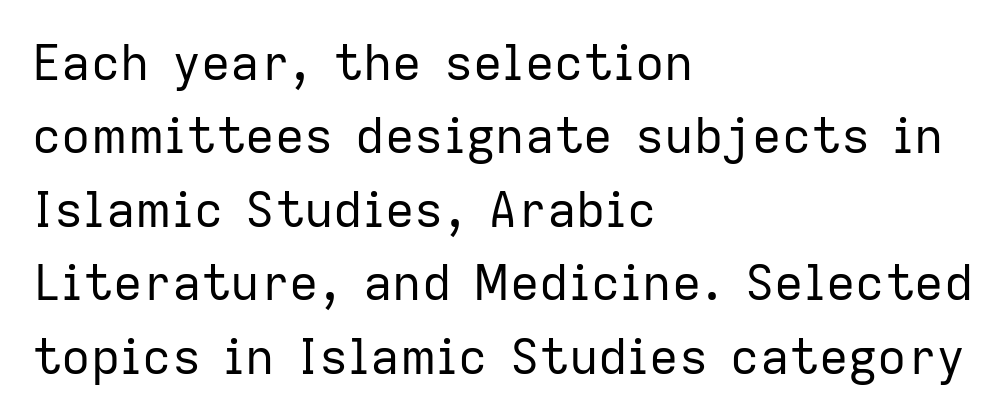
Q: Is the text bold? A: No.
Q: Is the text italic (slanted)? A: No, it is upright.
Q: Is the typeface a serif or a sans-serif typeface? A: Sans-serif.
Q: Is the text underlined? A: No.
Q: How is the paragraph aligned? A: Left-aligned.
Q: Is the spacing between letters normal or unusually wide? A: Normal.
Q: Is the spacing between lines tight, normal or loose? A: Normal.
Q: Width (condensed, normal, or wide)? A: Normal.
Q: Stroke contrast? A: Low.
Q: x-height? A: Medium.
Q: Monospaced? A: No.
